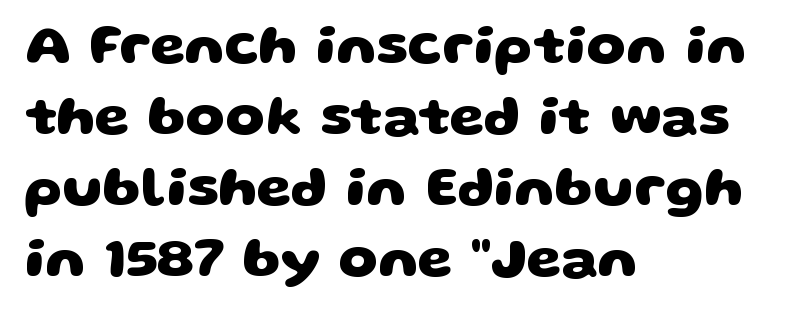
{"serif": "no", "bold": "yes", "weight": "heavy", "width": "wide", "stroke_contrast": "low", "x_height": "large", "monospaced": "no", "underline": "no", "align": "left", "line_spacing": "normal", "line_spacing_ratio": 1.27, "letter_spacing": "normal", "letter_spacing_em": 0.0, "glyph_px": 56}
